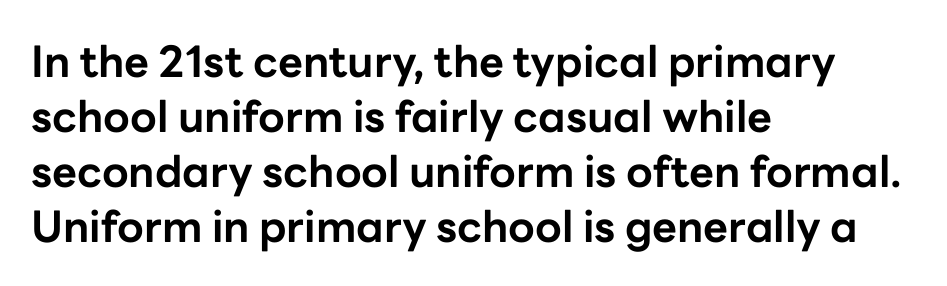
The typesetter chose a ragged-right arrangement here. The rendering uses natural spacing where letterforms have individual widths. Pretty heavy lettering here — definitely bold. The space directly below the letters is spotless. Classification — sans serif.
